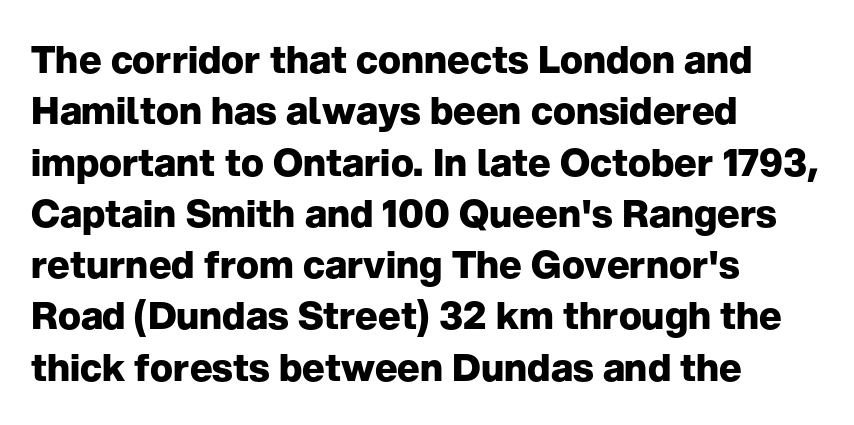
Is the block centered? No — it sits flush against the left margin. This sample uses an upright cut, with every glyph sitting square on the baseline. This rendering leaves character spacing at its baseline value. Typographically, this falls in the sans-serif category. Glance below the letters and you will spot only blank space. Notice how descenders clear the ascenders below comfortably — that's standard leading.
